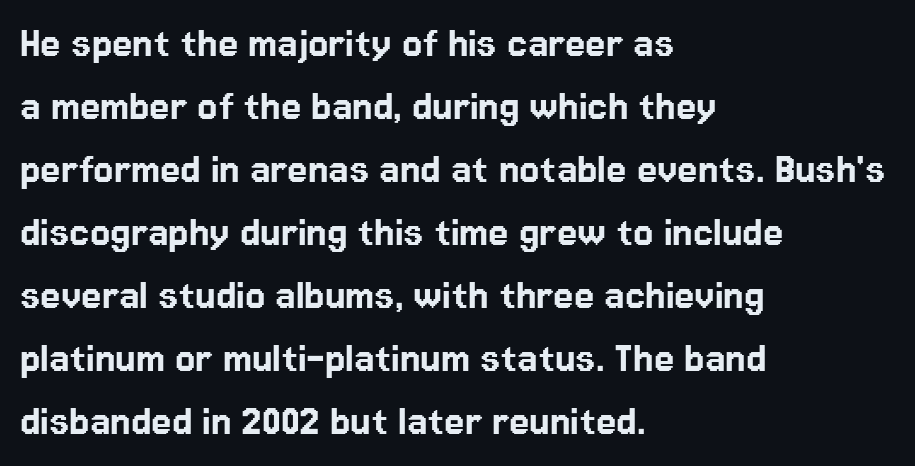
{"serif": "no", "italic": "no", "width": "normal", "stroke_contrast": "low", "x_height": "medium", "monospaced": "no", "underline": "no", "align": "left", "line_spacing": "normal", "line_spacing_ratio": 1.37, "letter_spacing": "normal", "letter_spacing_em": 0.0, "glyph_px": 46}
